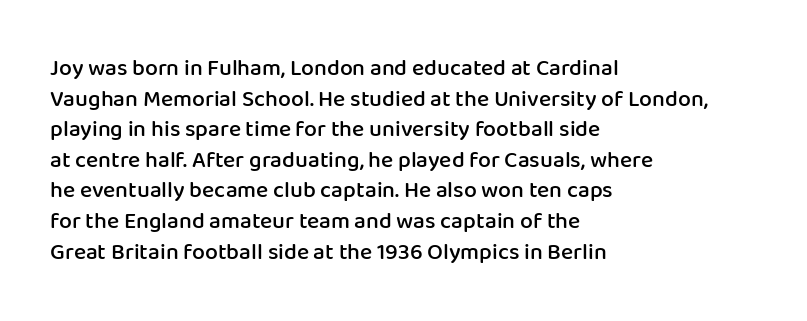
Is there any slant? The stems are plumb. The leading is moderate, giving the passage an even texture. A bit beefed up — I'd call it semibold rather than bold. No word sits above an underline. Characters follow at the spacing the type designer built in. Compared with a centered layout, this one pins lines to the left instead.
